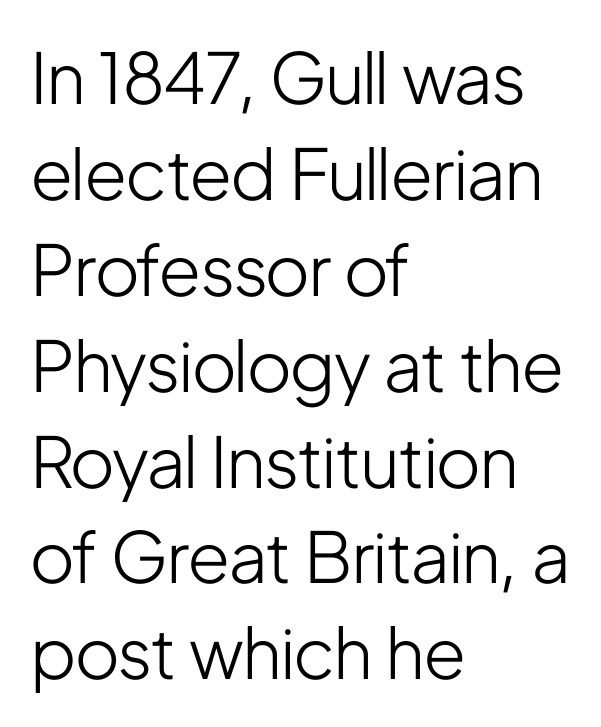
The image shows 70 px light, condensed sans-serif type, upright; set left-aligned, normal line spacing (1.37x), normal letter spacing, not underlined; low stroke contrast and a medium x-height.
